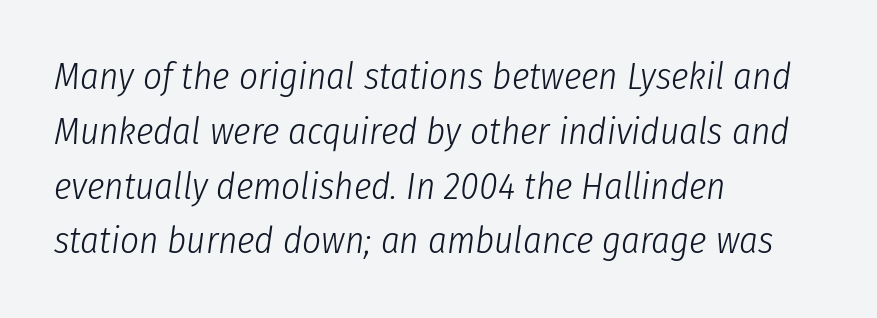
Each letter keeps its own natural width here, so spacing adapts to shape. These lines keep a tight, regular rhythm from letter to letter. Leading matches the norm, producing a regular column. Counters stay open thanks to moderate or lighter strokes.
